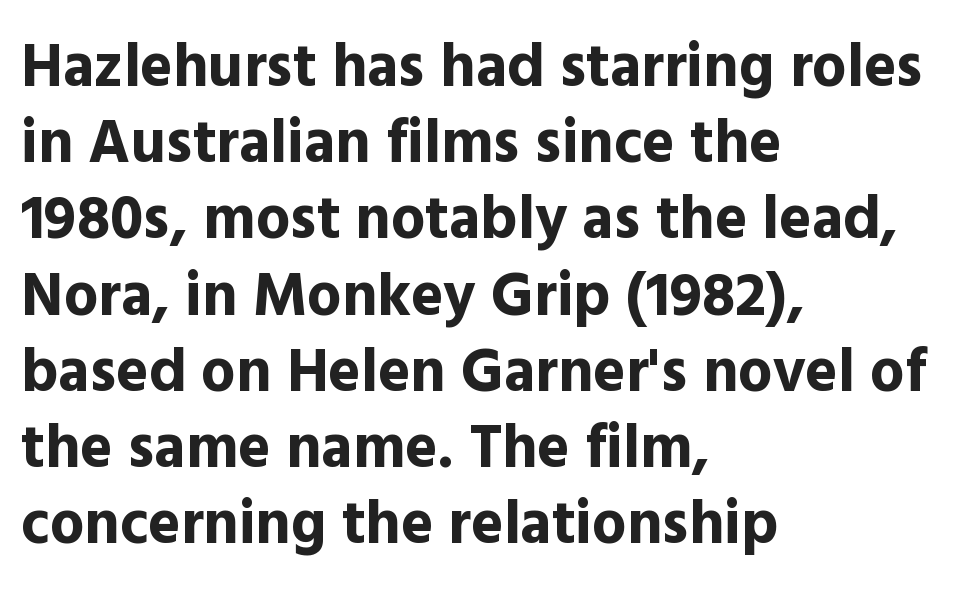
Serif or sans? Sans — the stroke terminals are bare. Look at the tracking — it's just the regular setting, nothing added. Compared with a centered layout, this one pins lines to the left instead. Typographic density is high because the face is bold.
